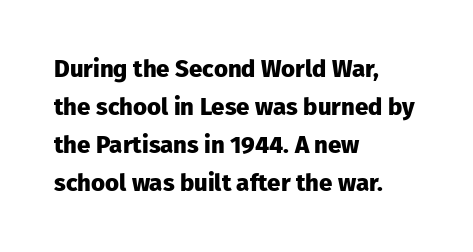
The image shows 24 px bold type, upright; set left-aligned, normal line spacing (1.58x), normal letter spacing, not underlined.
